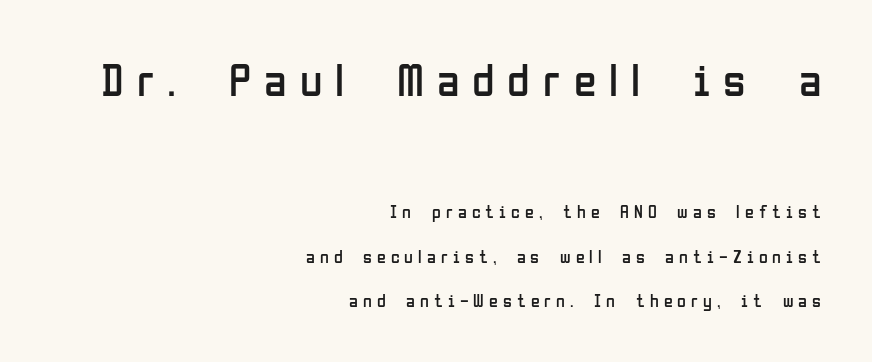
Looks like regular typesetting: each glyph gets only the width it needs. You can tell it's not italic because the verticals are truly vertical. The designer gave the opening block more size than the closing block. The tracking jumps out immediately: characters are airy and widely separated.
